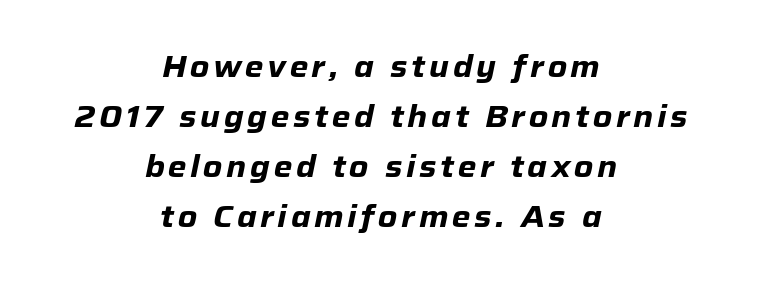
Q: Is the text bold? A: Yes.
Q: Is the text italic (slanted)? A: Yes, it leans right by about 12 degrees.
Q: Is the text underlined? A: No.
Q: How is the paragraph aligned? A: Centered.
Q: Is the spacing between lines tight, normal or loose? A: Normal.
Q: Width (condensed, normal, or wide)? A: Normal.
Q: Stroke contrast? A: Low.
Q: x-height? A: Medium.
Q: Monospaced? A: No.
